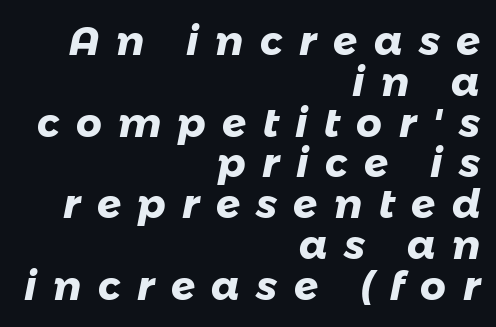
{"serif": "no", "bold": "yes", "weight": "heavy", "width": "normal", "stroke_contrast": "low", "x_height": "medium", "monospaced": "no", "underline": "no", "align": "right", "line_spacing": "tight", "line_spacing_ratio": 1.02, "letter_spacing": "wide", "letter_spacing_em": 0.41, "glyph_px": 40}
